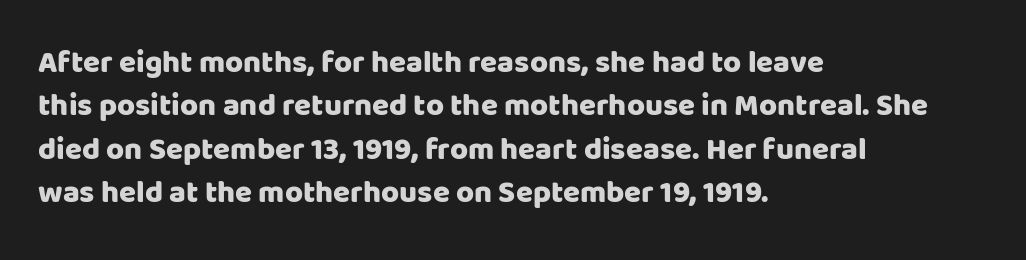
Typographically, this falls in the sans-serif category. The passage shown is typed in a proportional face where columns would drift. One-word summary of the alignment: left. Only glyphs here, with clear space below each row. How would I describe the line gaps? Plain and ordinary. This is the regular roman posture of the typeface.
